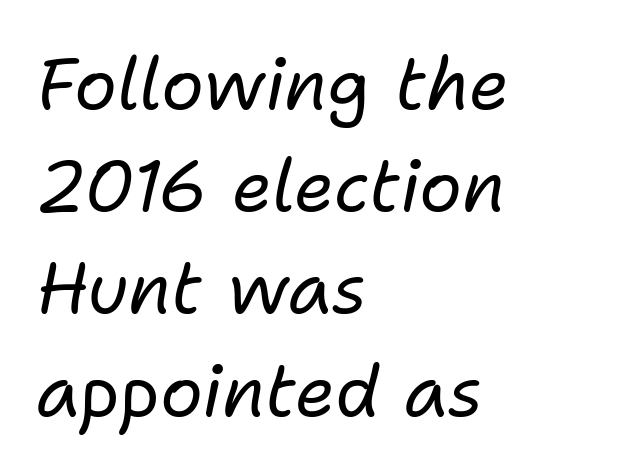
Q: Is the text bold? A: No.
Q: Is the text italic (slanted)? A: Yes, it leans right by about 11 degrees.
Q: Is the text underlined? A: No.
Q: How is the paragraph aligned? A: Left-aligned.
Q: Is the spacing between letters normal or unusually wide? A: Normal.
Q: Is the spacing between lines tight, normal or loose? A: Normal.
Q: Width (condensed, normal, or wide)? A: Normal.
Q: Stroke contrast? A: Low.
Q: x-height? A: Medium.
Q: Monospaced? A: No.
